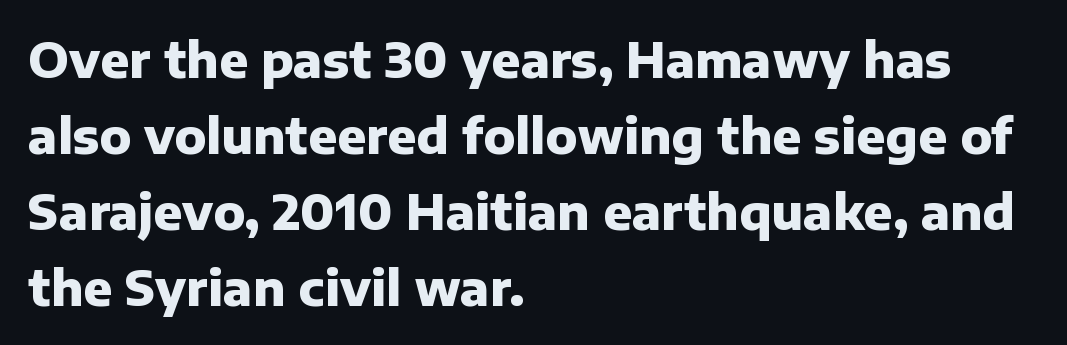
Q: Is the text bold? A: Yes.
Q: Is the text italic (slanted)? A: No, it is upright.
Q: Is the typeface a serif or a sans-serif typeface? A: Sans-serif.
Q: Is the text underlined? A: No.
Q: How is the paragraph aligned? A: Left-aligned.
Q: Is the spacing between letters normal or unusually wide? A: Normal.
Q: Is the spacing between lines tight, normal or loose? A: Normal.
Q: Width (condensed, normal, or wide)? A: Normal.
Q: Stroke contrast? A: Low.
Q: x-height? A: Medium.
Q: Monospaced? A: No.
